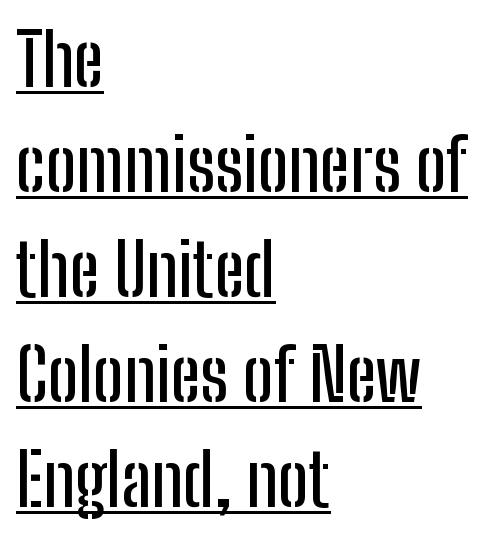
Q: Is the text italic (slanted)? A: No, it is upright.
Q: Is the typeface a serif or a sans-serif typeface? A: Sans-serif.
Q: Is the text underlined? A: Yes.
Q: How is the paragraph aligned? A: Left-aligned.
Q: Is the spacing between letters normal or unusually wide? A: Normal.
Q: Is the spacing between lines tight, normal or loose? A: Normal.
Q: Width (condensed, normal, or wide)? A: Condensed.
Q: Stroke contrast? A: Low.
Q: x-height? A: Medium.
Q: Monospaced? A: No.
